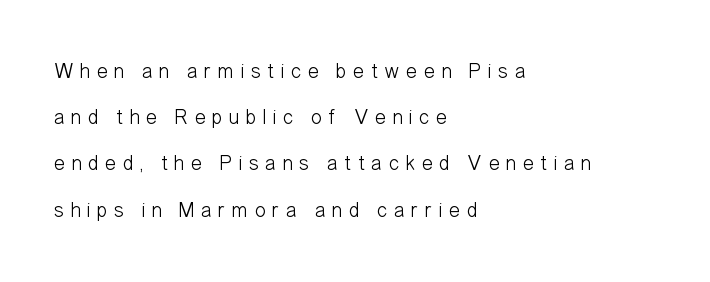
The image shows 21 px text type, upright; set left-aligned, loose line spacing (2.2x), unusually wide letter spacing (+0.3 em), not underlined.
